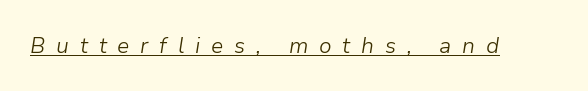
Q: Is the text bold? A: No.
Q: Is the text italic (slanted)? A: Yes, it leans right by about 9 degrees.
Q: Is the text underlined? A: Yes.
Q: Is the spacing between letters normal or unusually wide? A: Unusually wide.
